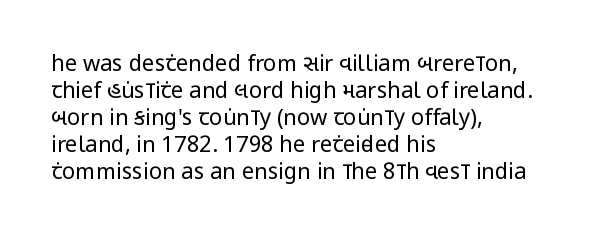
Beneath every word, the page is bare. The lettering holds an erect, upright posture throughout. Caption: face not bold, strokes unweighted. The gaps between neighbouring characters are ordinary and unremarkable.
